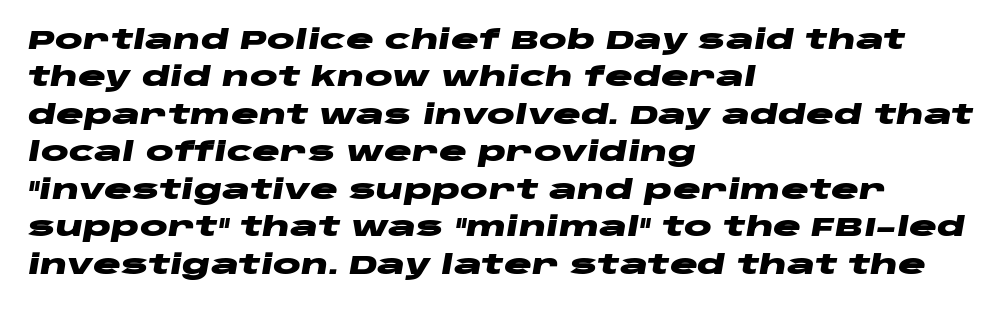
The lines are quadded left. This sample keeps an unexceptional amount of space between lines. The passage shown is emphatically bold. Honestly, there is no underline to notice here at all. The rendering keeps characters at their native spacing.
